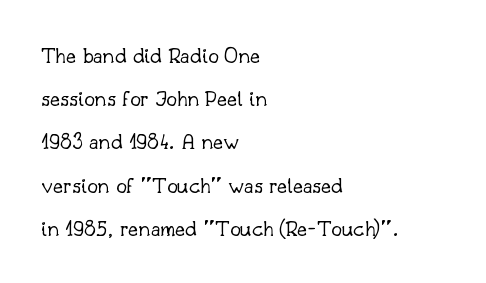
The image shows 24 px text type, upright; set left-aligned, line spacing 1.8x, normal letter spacing, not underlined.
